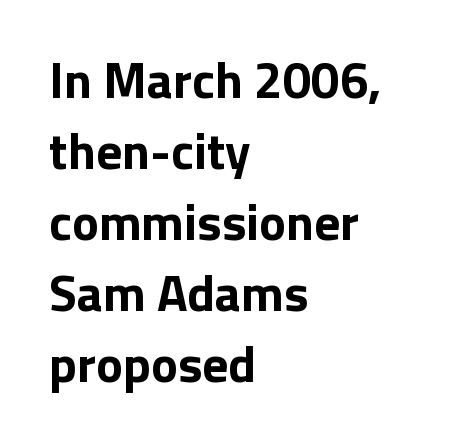
Italic: no, the glyphs are upright roman. Quick note: underline off. This rendering uses left alignment, leaving the right contour irregular. The line-height multiplier appears to be the usual default. The designer went with a sans here, leaving each stem footless.
